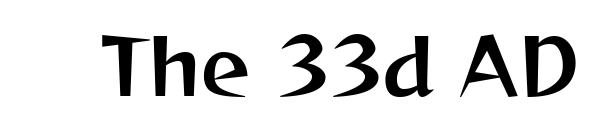
Q: Is the text italic (slanted)? A: No, it is upright.
Q: Is the typeface a serif or a sans-serif typeface? A: Sans-serif.
Q: Is the text underlined? A: No.
Q: Is the spacing between letters normal or unusually wide? A: Normal.
Q: Width (condensed, normal, or wide)? A: Normal.
Q: Stroke contrast? A: Medium.
Q: x-height? A: Medium.
Q: Monospaced? A: No.
